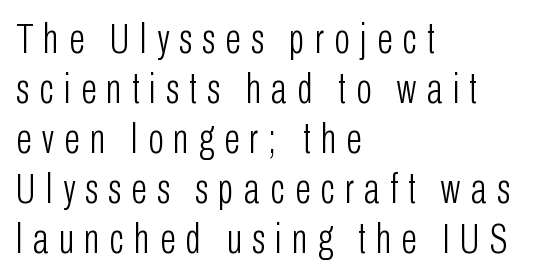
{"serif": "no", "italic": "no", "bold": "no", "weight": "light", "width": "condensed", "stroke_contrast": "low", "x_height": "medium", "monospaced": "no", "underline": "no", "align": "left", "line_spacing_ratio": 1.19, "letter_spacing": "wide", "letter_spacing_em": 0.24, "glyph_px": 42}
